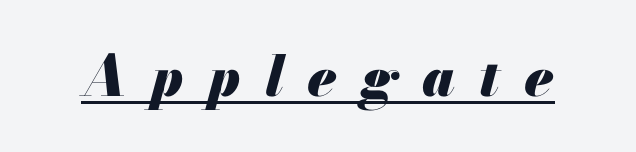
{"italic": "yes", "lean": "right", "slant_degrees": 13, "bold": "yes", "weight": "heavy", "width": "normal", "stroke_contrast": "medium", "x_height": "small", "monospaced": "no", "underline": "yes", "letter_spacing": "wide", "letter_spacing_em": 0.44, "glyph_px": 56}
